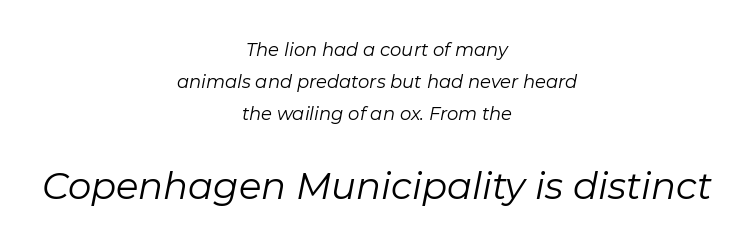
The image shows 37 px regular-weight type, italic (leaning right); set centered, line spacing 1.77x, normal letter spacing, not underlined; the second (bottom) block is 2.06x larger; low stroke contrast and a medium x-height.
